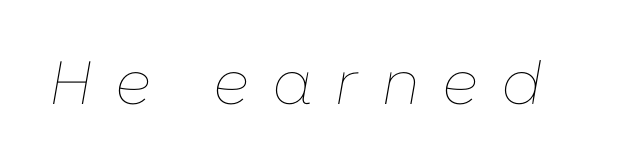
The image shows 61 px thin type, italic (leaning right); set unusually wide letter spacing (+0.37 em), not underlined; low stroke contrast and a medium x-height.
